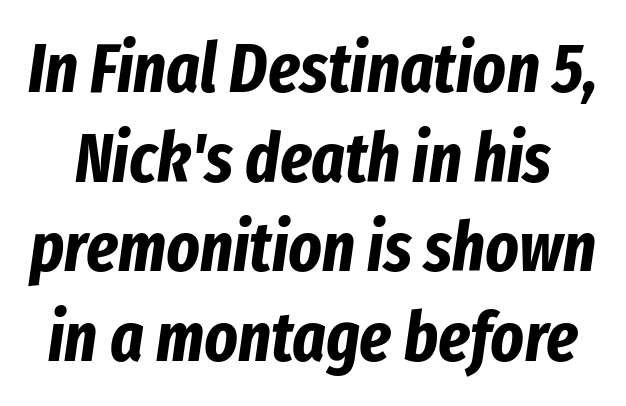
Observe the lean: these are italic letterforms. Each row of text sits above clean, open space. Plenty of ink on the page — the face is bold. The line texture is even and compact thanks to regular tracking. Quick note: interline space is typical. Think of a printed novel: that variable character pitch is what you see here.
